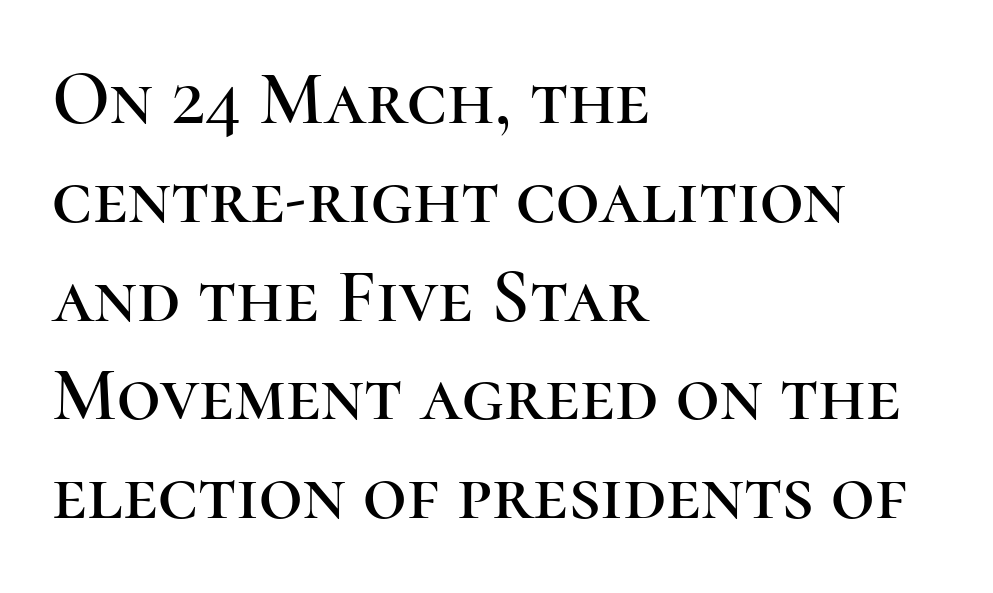
{"serif": "yes", "italic": "no", "width": "normal", "stroke_contrast": "high", "x_height": "medium", "monospaced": "no", "underline": "no", "align": "left", "line_spacing": "normal", "line_spacing_ratio": 1.3, "letter_spacing": "normal", "letter_spacing_em": 0.0, "glyph_px": 76}
